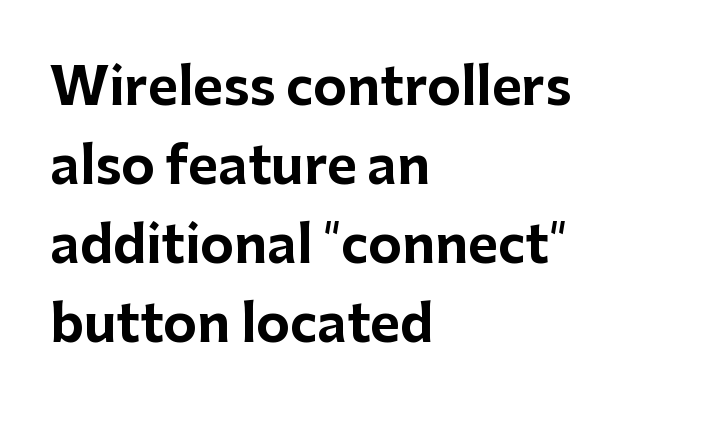
The image shows 51 px bold sans-serif type, upright; set left-aligned, normal line spacing (1.55x), normal letter spacing, not underlined; low stroke contrast and a medium x-height.
